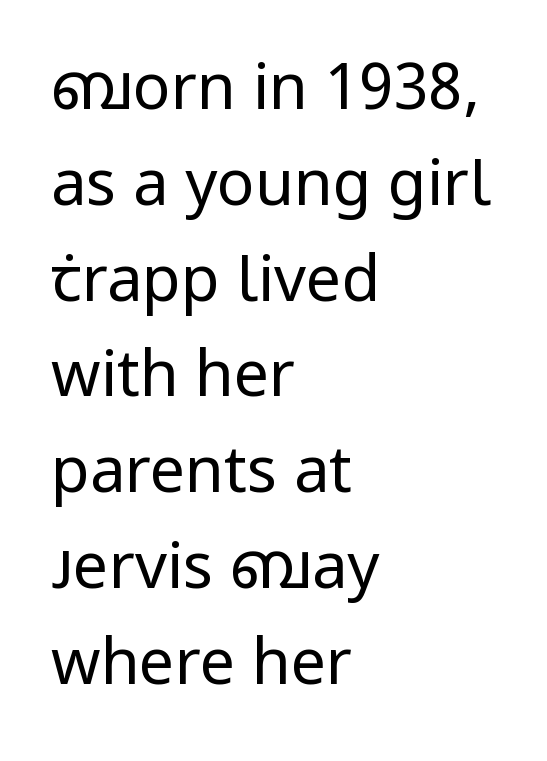
Q: Is the text bold? A: No.
Q: Is the text italic (slanted)? A: No, it is upright.
Q: Is the typeface a serif or a sans-serif typeface? A: Sans-serif.
Q: Is the text underlined? A: No.
Q: How is the paragraph aligned? A: Left-aligned.
Q: Is the spacing between letters normal or unusually wide? A: Normal.
Q: Is the spacing between lines tight, normal or loose? A: Normal.
Q: Width (condensed, normal, or wide)? A: Normal.
Q: Stroke contrast? A: Low.
Q: x-height? A: Medium.
Q: Monospaced? A: No.
